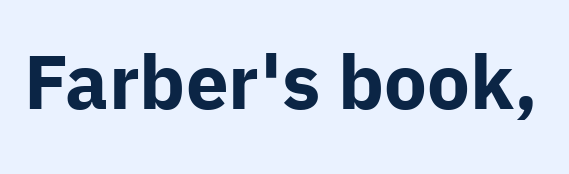
{"serif": "no", "italic": "no", "bold": "yes", "weight": "bold", "width": "normal", "stroke_contrast": "low", "x_height": "medium", "monospaced": "no", "underline": "no", "letter_spacing": "normal", "letter_spacing_em": 0.0, "glyph_px": 76}
